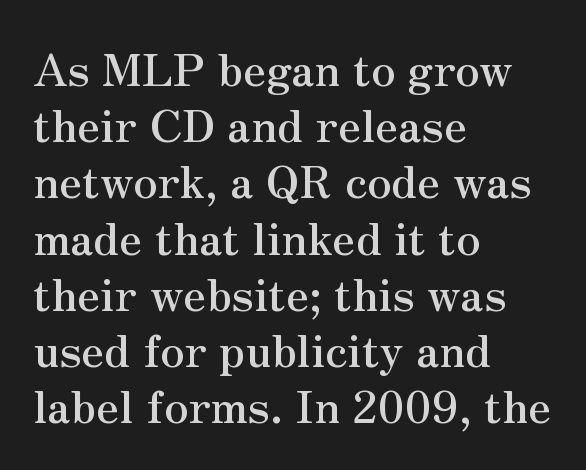
Spacing verdict: proportional, widths tailored to each character. Yep, those are serifs on the letters. The leading is moderate, giving the passage an even texture. Each line starts at the same left margin while the right side varies. Ordinary non-slanted type is in use. The specimen omits any rule beneath the text block's lines.
